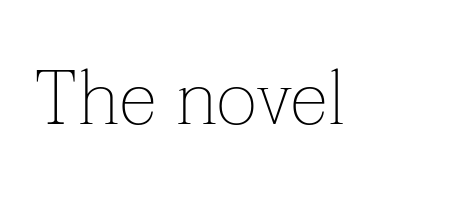
Spacing verdict: proportional, widths tailored to each character. You can tell from the footed stems that serif type was used. No italicization has been applied; the sample stays upright. On a weight scale, this lands at 450 or below. The passage shown is not underscored anywhere. Characters follow at the spacing the type designer built in.
